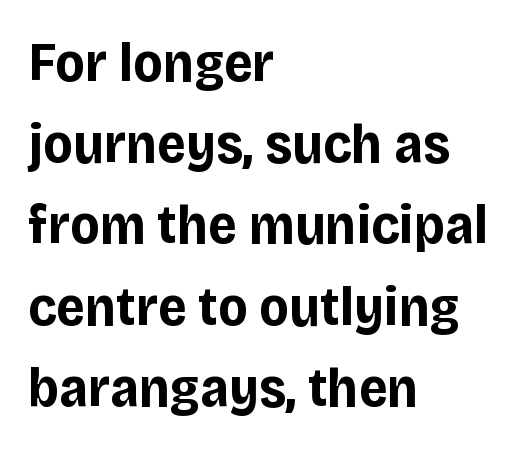
The image shows 56 px bold sans-serif type, upright; set left-aligned, normal line spacing (1.45x), normal letter spacing, not underlined; low stroke contrast and a large x-height.
